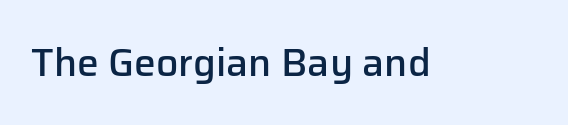
A typesetter would mark this as roman, not italic. The glyphs are unaccompanied by any horizontal stroke below them. Looks like regular typesetting: each glyph gets only the width it needs. There is no visible air inserted between adjacent glyphs. In terms of weight, the rendering is demibold, just under bold.
